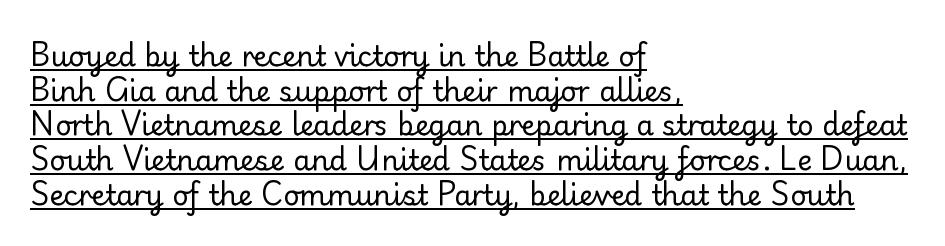
The image shows 28 px regular-weight sans-serif type, upright; set left-aligned, line spacing 1.24x, normal letter spacing, underlined; low stroke contrast and a small x-height.
